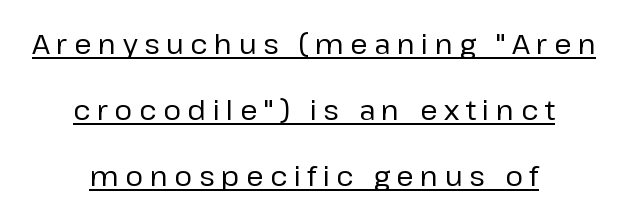
This is the regular roman posture of the typeface. Is the letter spacing exaggerated? Yes — the characters are pushed far apart. The designer went with a sans here, leaving each stem footless. No letter is thick-stroked: the sample isn't bold.
